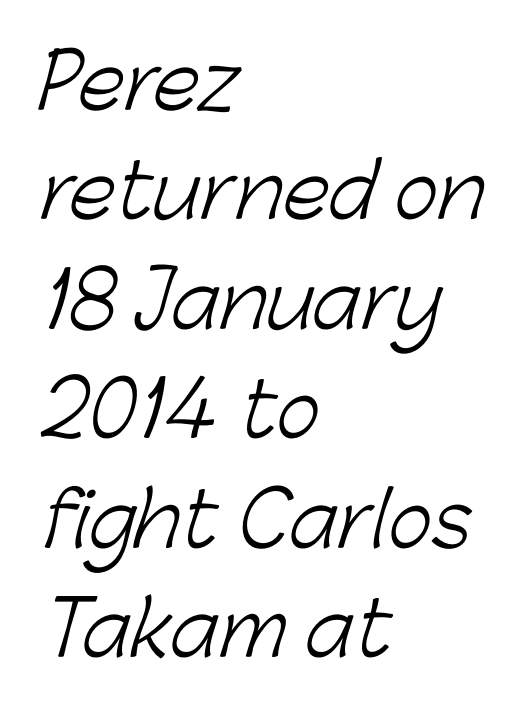
The image shows 75 px light sans-serif type; set left-aligned, normal line spacing (1.46x), normal letter spacing, not underlined; low stroke contrast and a medium x-height.
